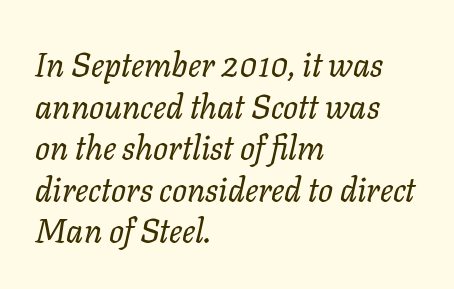
The image shows 33 px regular-weight type, italic (leaning right); set left-aligned, normal line spacing (1.26x), normal letter spacing, not underlined; low stroke contrast and a medium x-height.
